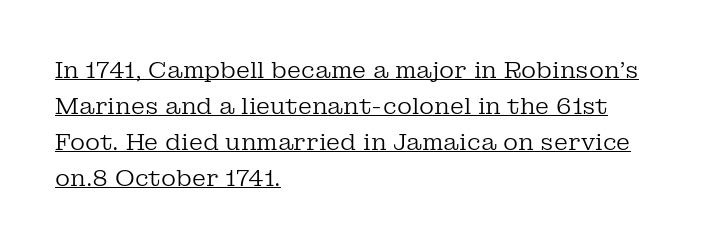
{"italic": "no", "bold": "no", "underline": "yes", "align": "left", "line_spacing": "normal", "line_spacing_ratio": 1.56, "letter_spacing": "normal", "letter_spacing_em": 0.0, "glyph_px": 23}
